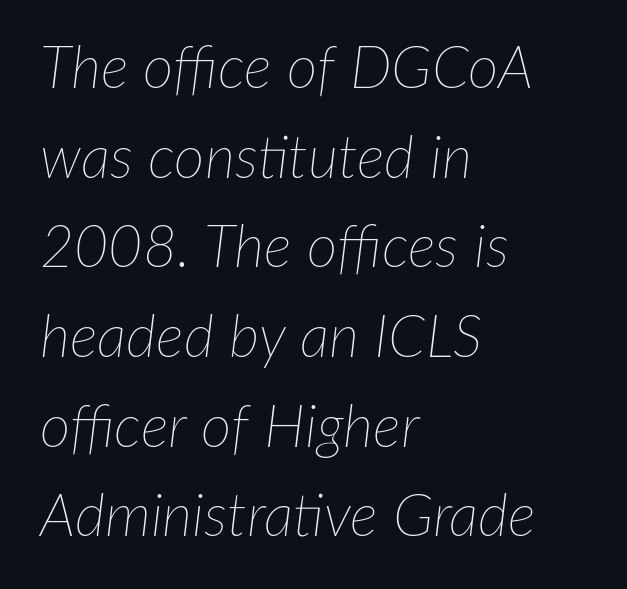
The image shows 59 px thin type, italic (leaning right); set left-aligned, normal line spacing (1.52x), normal letter spacing, not underlined; low stroke contrast and a medium x-height.
